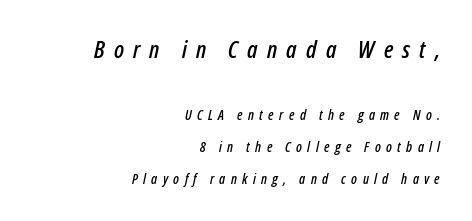
The image shows 24 px text type, italic (leaning right); set right-aligned, loose line spacing (2.26x), unusually wide letter spacing (+0.38 em), not underlined; the first (top) block is 1.71x larger.
